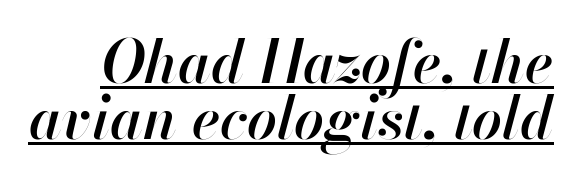
{"italic": "yes", "lean": "right", "slant_degrees": 13, "bold": "semi", "weight": "semibold", "width": "normal", "stroke_contrast": "high", "x_height": "small", "monospaced": "no", "underline": "yes", "line_spacing": "tight", "line_spacing_ratio": 0.95, "letter_spacing": "normal", "letter_spacing_em": 0.0, "glyph_px": 59}
